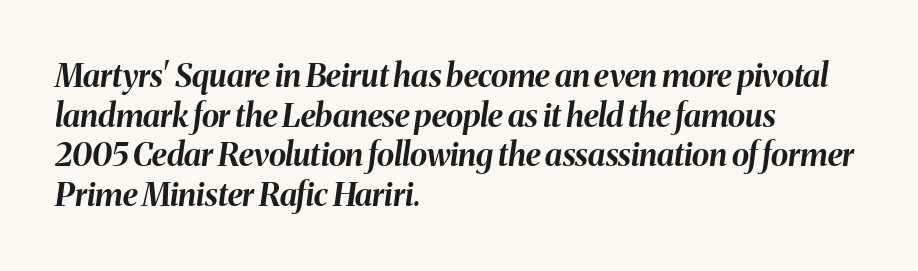
Layout note: lines flush left. Look at the stroke-to-counter ratio: heavy, a bold. This is oblique type, the kind used for emphasis or titles. A clean baseline with only descenders dipping below it. Spacing verdict: proportional, widths tailored to each character. Observe the ordinary spacing: letters are neighbours, not strangers.
